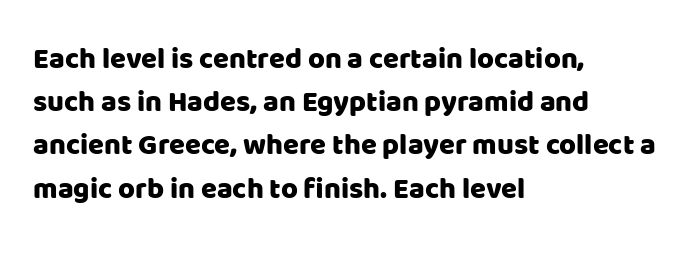
The image shows 29 px sans-serif type, upright; set left-aligned, normal line spacing (1.49x), normal letter spacing, not underlined; low stroke contrast and a large x-height.
